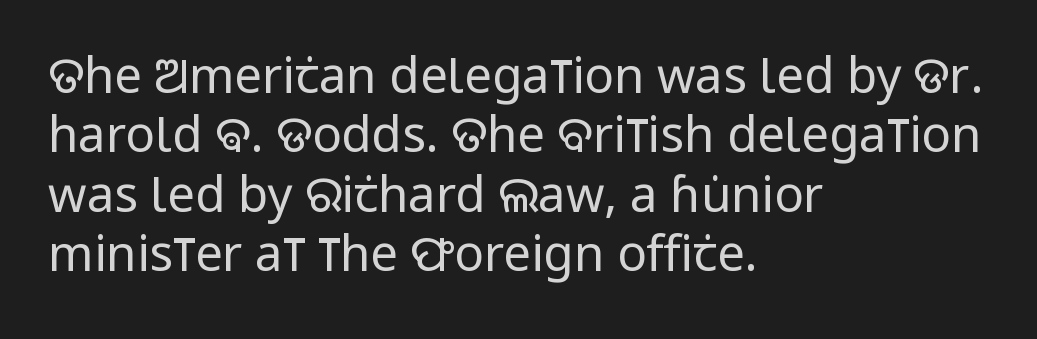
The image shows 49 px regular-weight, condensed sans-serif type, upright; set left-aligned, line spacing 1.21x, normal letter spacing, not underlined; low stroke contrast and a large x-height.
